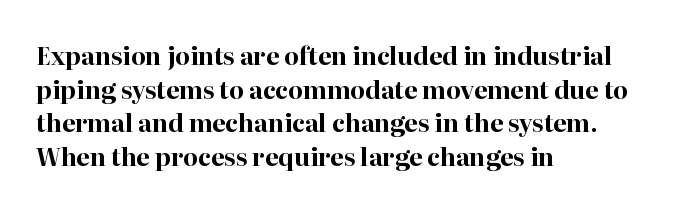
Any mark beneath the type? The region is blank. Regular leading. The face used here is rendered with its standard letterfit. These words are printed bold, with thick strokes throughout. Italic? Not at all — the glyphs are vertical. Left-aligned paragraph, ragged on the right.
